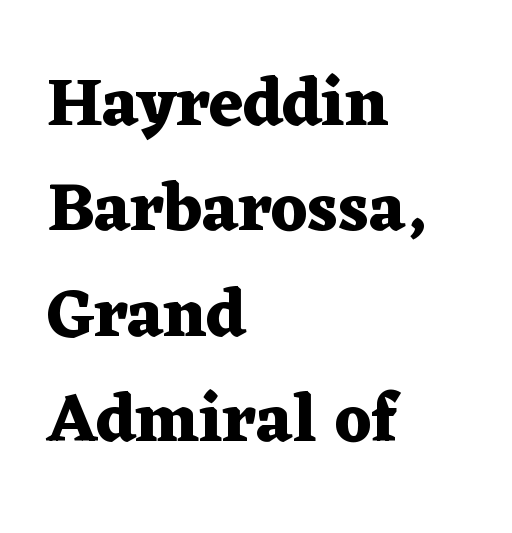
Q: Is the text bold? A: Yes.
Q: Is the text italic (slanted)? A: No, it is upright.
Q: Is the typeface a serif or a sans-serif typeface? A: Serif.
Q: Is the text underlined? A: No.
Q: How is the paragraph aligned? A: Left-aligned.
Q: Is the spacing between letters normal or unusually wide? A: Normal.
Q: Is the spacing between lines tight, normal or loose? A: Normal.
Q: Width (condensed, normal, or wide)? A: Wide.
Q: Stroke contrast? A: Medium.
Q: x-height? A: Medium.
Q: Monospaced? A: No.
